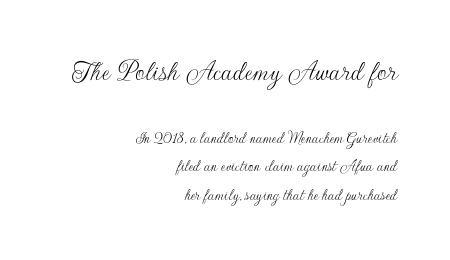
{"serif": "no", "bold": "no", "weight": "thin", "width": "normal", "stroke_contrast": "low", "x_height": "small", "monospaced": "no", "underline": "no", "align": "right", "line_spacing": "normal", "line_spacing_ratio": 1.69, "letter_spacing": "normal", "letter_spacing_em": 0.0, "larger_block": "first", "size_ratio": 1.76, "glyph_px": 30}
